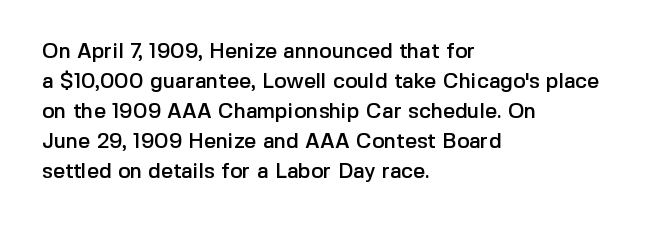
{"italic": "no", "underline": "no", "align": "left", "line_spacing": "normal", "line_spacing_ratio": 1.43, "letter_spacing": "normal", "letter_spacing_em": 0.0, "glyph_px": 21}
